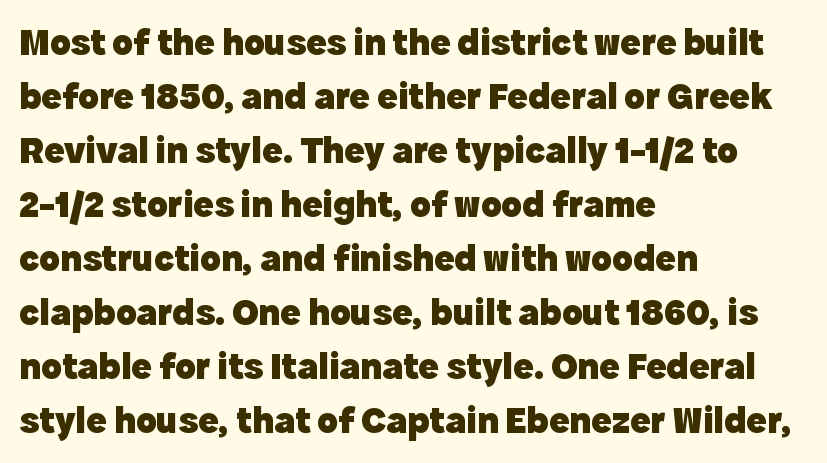
The image shows 38 px heavy sans-serif type, upright; set left-aligned, normal line spacing (1.42x), normal letter spacing, not underlined; a medium x-height.
